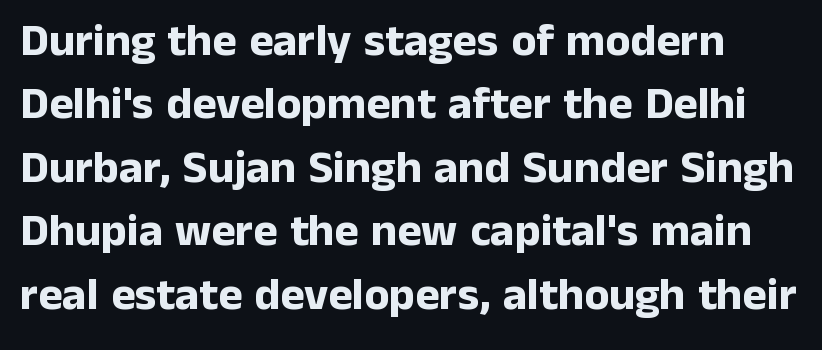
Q: Is the text bold? A: Yes.
Q: Is the text italic (slanted)? A: No, it is upright.
Q: Is the typeface a serif or a sans-serif typeface? A: Sans-serif.
Q: Is the text underlined? A: No.
Q: Is the spacing between letters normal or unusually wide? A: Normal.
Q: Is the spacing between lines tight, normal or loose? A: Normal.
Q: Width (condensed, normal, or wide)? A: Normal.
Q: Stroke contrast? A: Low.
Q: x-height? A: Medium.
Q: Monospaced? A: No.
